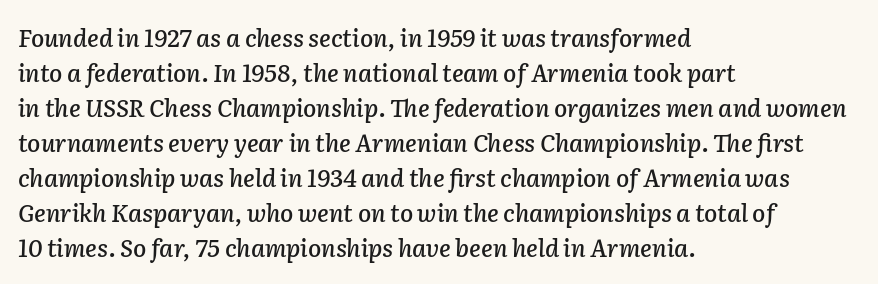
Designer's note — italics engaged. The type is set solid horizontally, with unmodified tracking. The compositor pushed each line to the left boundary. Reading down the column, the eye jumps a familiar distance to each next line. Decoration check: the copy has no underline.
